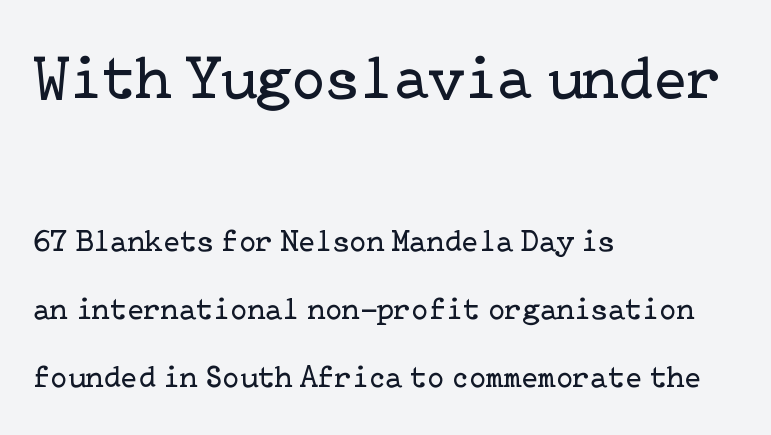
A student would call this left alignment; a typographer would say flush left, rag right. The block sitting higher on the canvas is the one with enlarged characters. The glyphs in this specimen are seriffed. The type is set solid horizontally, with unmodified tracking. Leading is clearly above the norm, producing a sparse column. The font sits on the lighter half of the weight spectrum, regular included.
